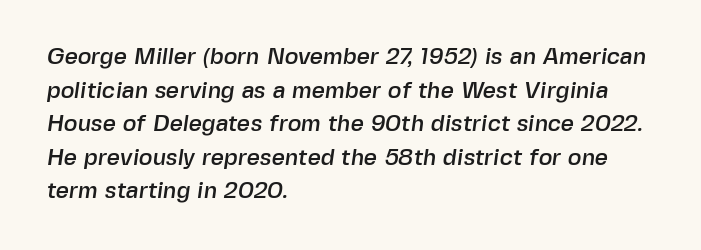
The image shows 23 px text type; set left-aligned, normal line spacing (1.46x), normal letter spacing, not underlined.
